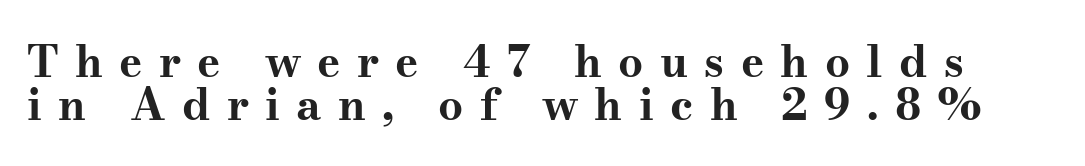
Q: Is the text bold? A: Yes.
Q: Is the text italic (slanted)? A: No, it is upright.
Q: Is the typeface a serif or a sans-serif typeface? A: Serif.
Q: Is the text underlined? A: No.
Q: Is the spacing between letters normal or unusually wide? A: Unusually wide.
Q: Is the spacing between lines tight, normal or loose? A: Tight.
Q: Width (condensed, normal, or wide)? A: Wide.
Q: Stroke contrast? A: Medium.
Q: x-height? A: Small.
Q: Monospaced? A: No.
